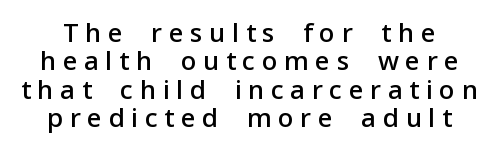
The image shows 26 px text type, upright; set tight line spacing (1.09x), unusually wide letter spacing (+0.25 em), not underlined.
